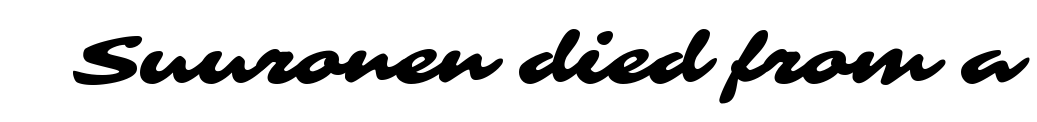
Check where the strokes stop: nothing finishes them off — pure sans. Honestly, the letter spacing is just normal — you wouldn't notice it. The passage shown is typed in a proportional face where columns would drift. Anything drawn beneath the words? Only blank space.
